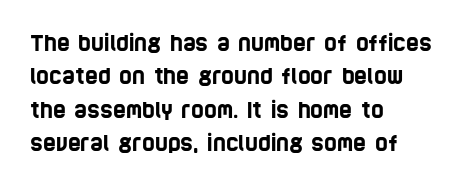
{"underline": "no", "align": "left", "line_spacing": "normal", "line_spacing_ratio": 1.52, "letter_spacing": "normal", "letter_spacing_em": 0.0, "glyph_px": 22}
